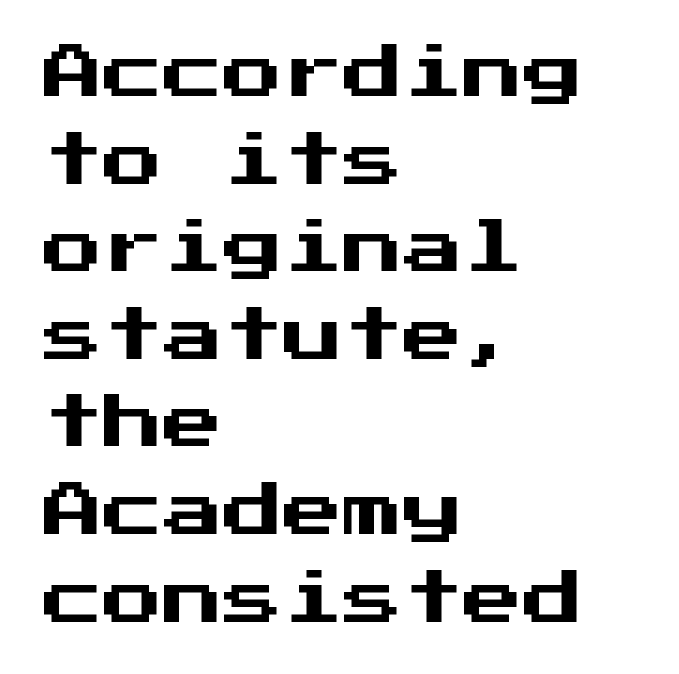
If you measured baseline to baseline, you'd find a middling distance. Caption: standard tracking, unaltered. Nope, not italic — everything's standing straight. A sans-serif font was chosen for this passage. The strip under each line holds only bare page.
